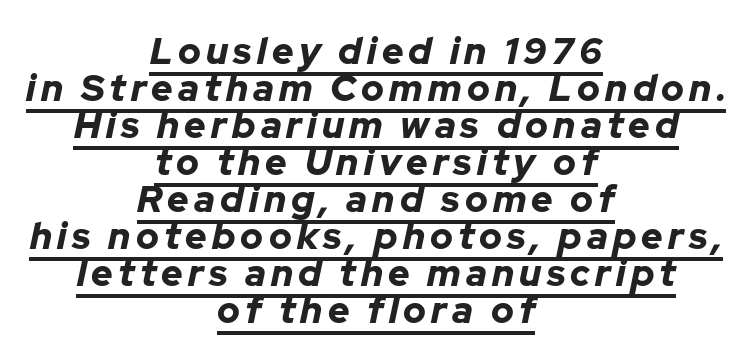
Heavy-handed strokes throughout: this text is bold. Emphasis is given by a line drawn under the lettering. Horizontal bands of white between lines are thin slivers. The whitespace from short lines is split evenly between both sides. The face used here has a pronounced slope to its letters.
